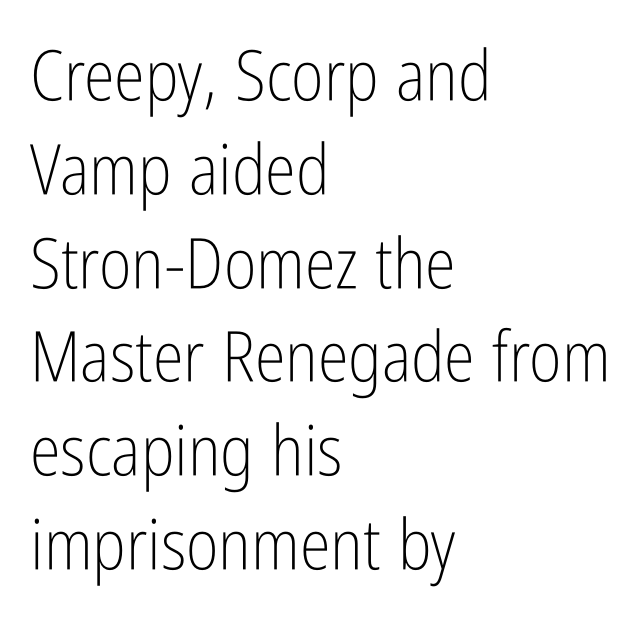
The image shows 70 px light, condensed sans-serif type, upright; set left-aligned, normal line spacing (1.34x), normal letter spacing, not underlined; low stroke contrast and a medium x-height.
